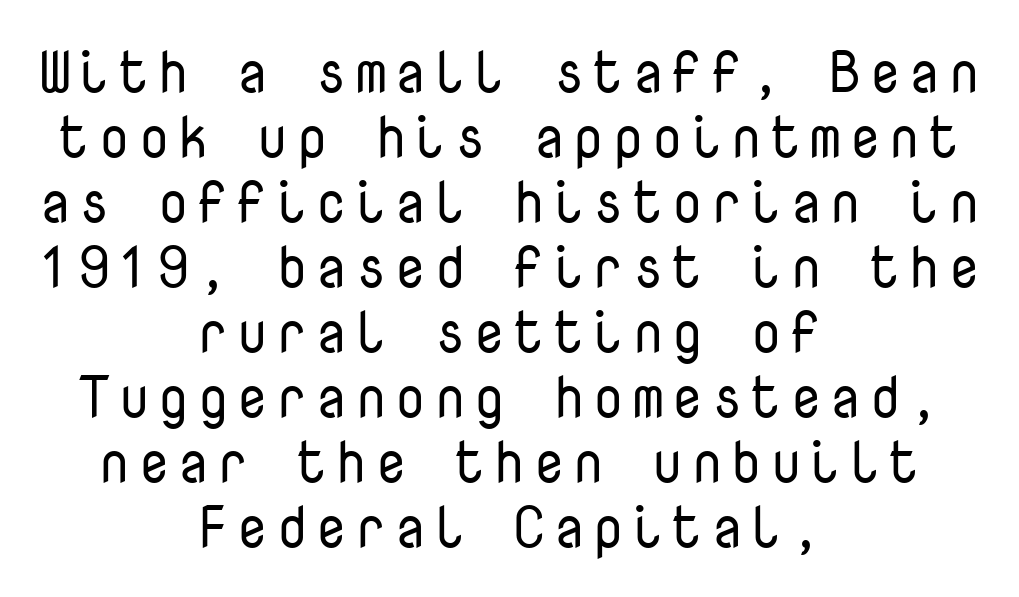
{"serif": "no", "italic": "no", "bold": "no", "weight": "regular", "width": "normal", "stroke_contrast": "low", "x_height": "medium", "monospaced": "yes", "underline": "no", "align": "center", "line_spacing": "tight", "line_spacing_ratio": 1.12, "glyph_px": 58}
